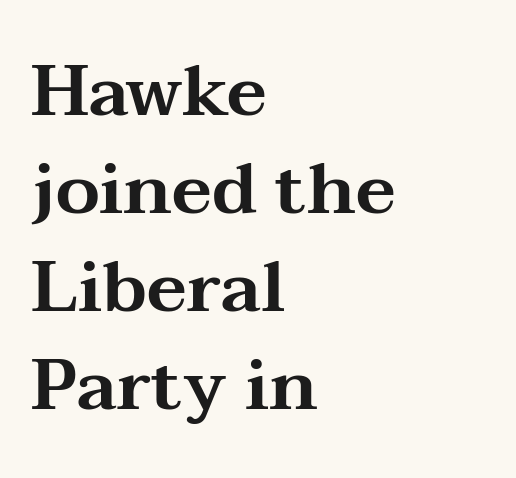
This sample has the flowing, uneven cadence of proportional lettering. One-word summary of the alignment: left. The lines sit at an ordinary, default distance from one another. Do the letters lean? They stand straight.
